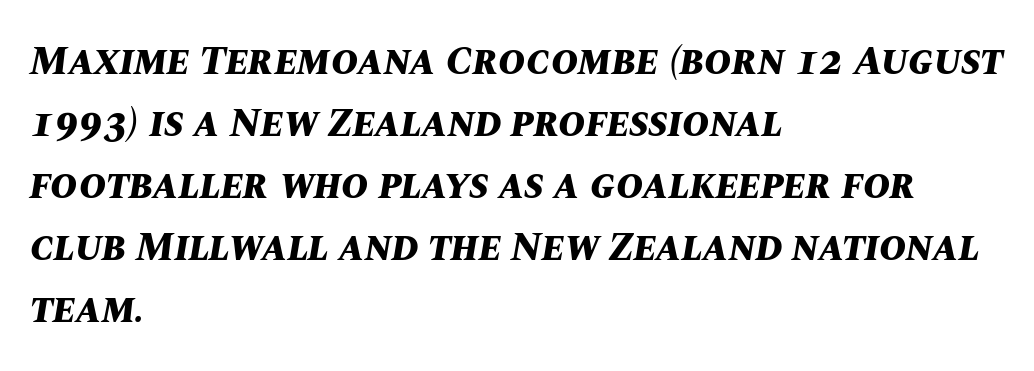
Line spacing here is normal. The space directly below the letters is spotless. This is heavy type, rendered in bold. Note the varied advance widths — an 'i' is clearly narrower than an 'm'. Looking at the ascenders, they clearly lean.
